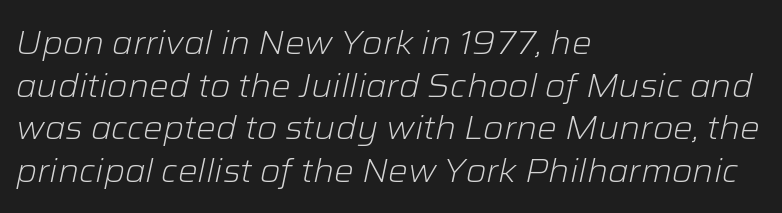
The image shows 33 px light type, italic (leaning right); set left-aligned, normal line spacing (1.29x), normal letter spacing, not underlined; low stroke contrast and a medium x-height.
